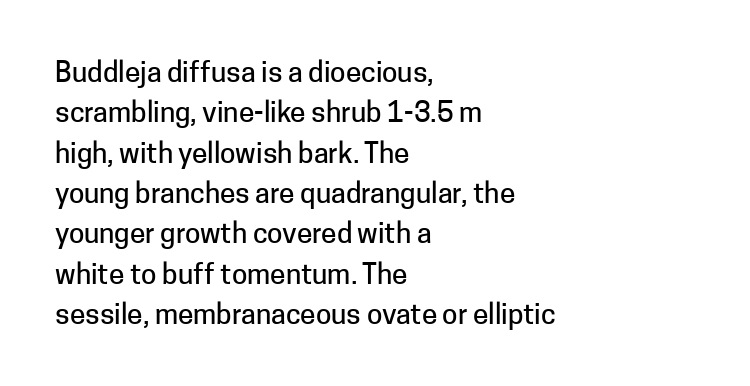
Q: Is the text italic (slanted)? A: No, it is upright.
Q: Is the typeface a serif or a sans-serif typeface? A: Sans-serif.
Q: Is the text underlined? A: No.
Q: How is the paragraph aligned? A: Left-aligned.
Q: Is the spacing between letters normal or unusually wide? A: Normal.
Q: Is the spacing between lines tight, normal or loose? A: Normal.
Q: Width (condensed, normal, or wide)? A: Normal.
Q: Stroke contrast? A: Low.
Q: x-height? A: Medium.
Q: Monospaced? A: No.
